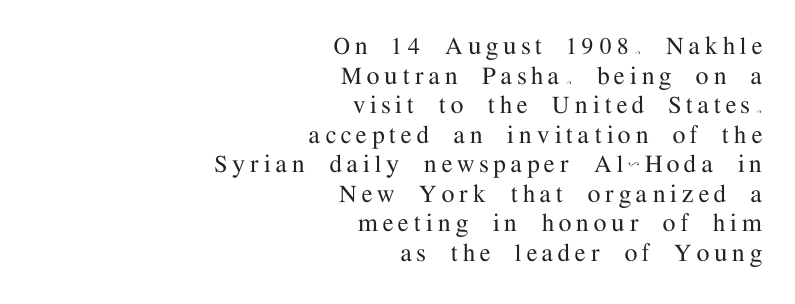
{"serif": "yes", "italic": "no", "width": "normal", "stroke_contrast": "medium", "x_height": "medium", "monospaced": "no", "underline": "no", "align": "right", "line_spacing": "tight", "line_spacing_ratio": 1.02, "glyph_px": 29}
